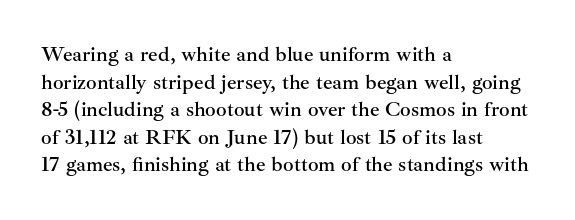
Q: Is the text italic (slanted)? A: No, it is upright.
Q: Is the text underlined? A: No.
Q: How is the paragraph aligned? A: Left-aligned.
Q: Is the spacing between letters normal or unusually wide? A: Normal.
Q: Is the spacing between lines tight, normal or loose? A: Normal.
